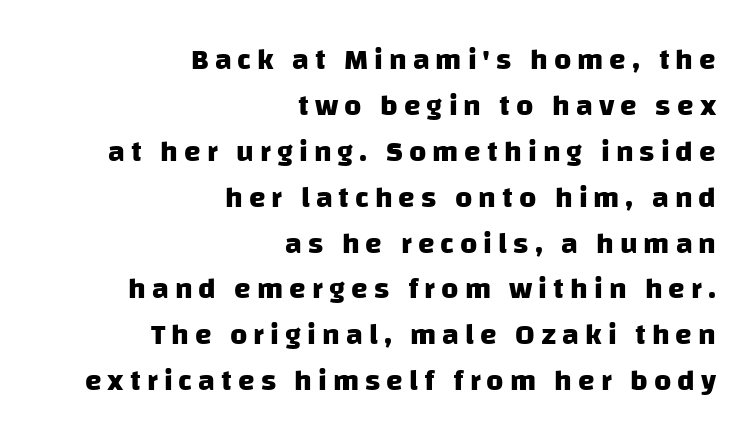
Q: Is the text bold? A: Yes.
Q: Is the typeface a serif or a sans-serif typeface? A: Sans-serif.
Q: Is the text underlined? A: No.
Q: How is the paragraph aligned? A: Right-aligned.
Q: Is the spacing between letters normal or unusually wide? A: Unusually wide.
Q: Is the spacing between lines tight, normal or loose? A: Normal.
Q: Width (condensed, normal, or wide)? A: Normal.
Q: Stroke contrast? A: Low.
Q: x-height? A: Large.
Q: Monospaced? A: No.
